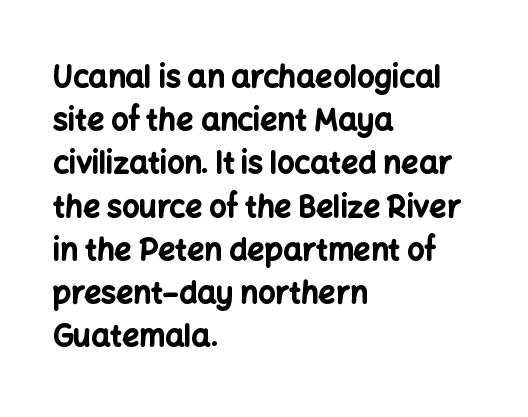
Q: Is the text bold? A: Yes.
Q: Is the text italic (slanted)? A: No, it is upright.
Q: Is the typeface a serif or a sans-serif typeface? A: Sans-serif.
Q: Is the text underlined? A: No.
Q: How is the paragraph aligned? A: Left-aligned.
Q: Is the spacing between letters normal or unusually wide? A: Normal.
Q: Is the spacing between lines tight, normal or loose? A: Normal.
Q: Width (condensed, normal, or wide)? A: Normal.
Q: Stroke contrast? A: Low.
Q: x-height? A: Medium.
Q: Monospaced? A: No.
